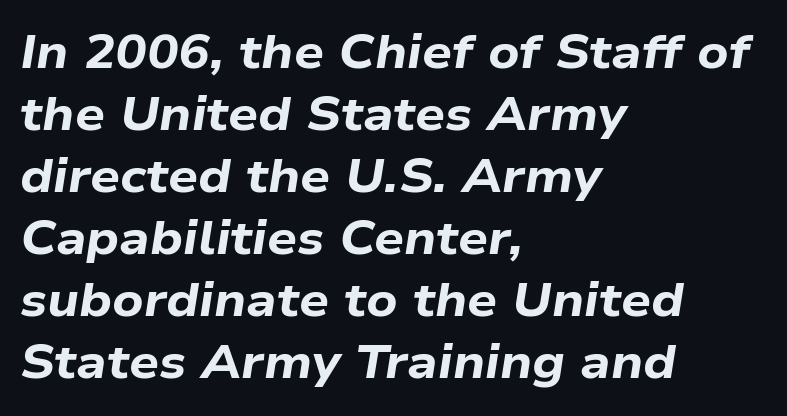
Default kerning and tracking; the words read as compact shapes. A clean baseline with only descenders dipping below it. Typeset ragged right — the left edge is the straight one. Thick stems and heavy bowls — unmistakably bold. Every character sits at an angle, as italics do. A typesetter would call this proportional, since set widths differ per character.
